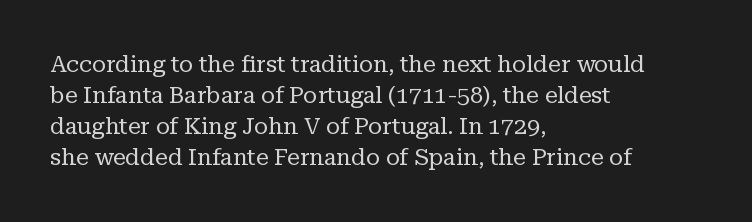
Q: Is the text bold? A: No.
Q: Is the text italic (slanted)? A: No, it is upright.
Q: Is the text underlined? A: No.
Q: How is the paragraph aligned? A: Left-aligned.
Q: Is the spacing between letters normal or unusually wide? A: Normal.
Q: Is the spacing between lines tight, normal or loose? A: Normal.
